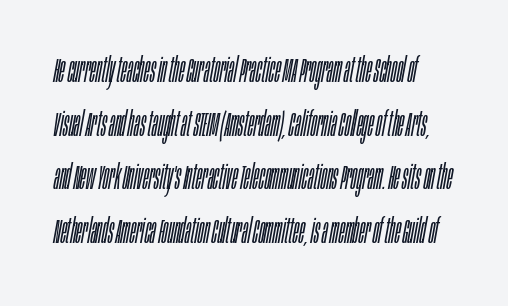
The image shows 35 px light, condensed type, italic (leaning right); set normal line spacing (1.53x), normal letter spacing, not underlined; low stroke contrast and a large x-height.
